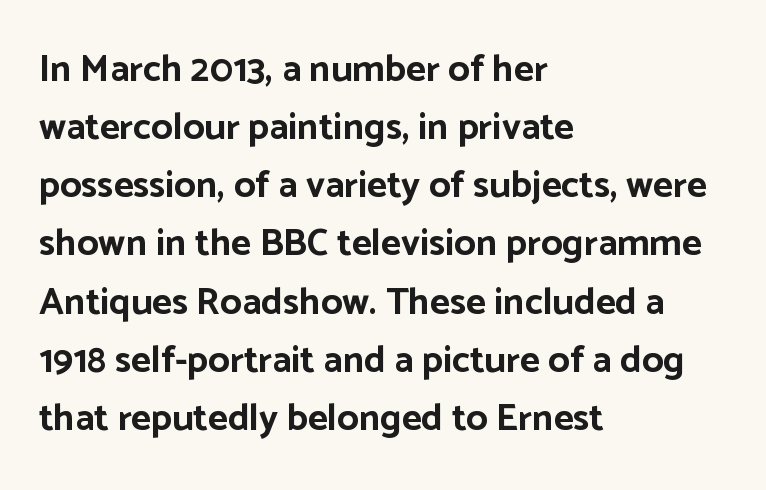
{"serif": "no", "italic": "no", "bold": "yes", "weight": "bold", "width": "normal", "stroke_contrast": "low", "x_height": "medium", "monospaced": "no", "underline": "no", "align": "left", "line_spacing": "normal", "line_spacing_ratio": 1.53, "letter_spacing": "normal", "letter_spacing_em": 0.0, "glyph_px": 38}
